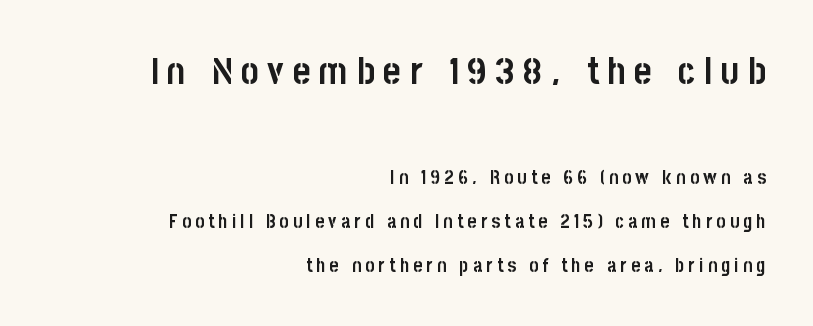
{"serif": "no", "italic": "no", "bold": "yes", "weight": "semibold", "width": "condensed", "stroke_contrast": "low", "x_height": "large", "monospaced": "no", "underline": "no", "align": "right", "line_spacing": "loose", "line_spacing_ratio": 2.31, "letter_spacing": "wide", "letter_spacing_em": 0.23, "larger_block": "first", "size_ratio": 2.0, "glyph_px": 38}
